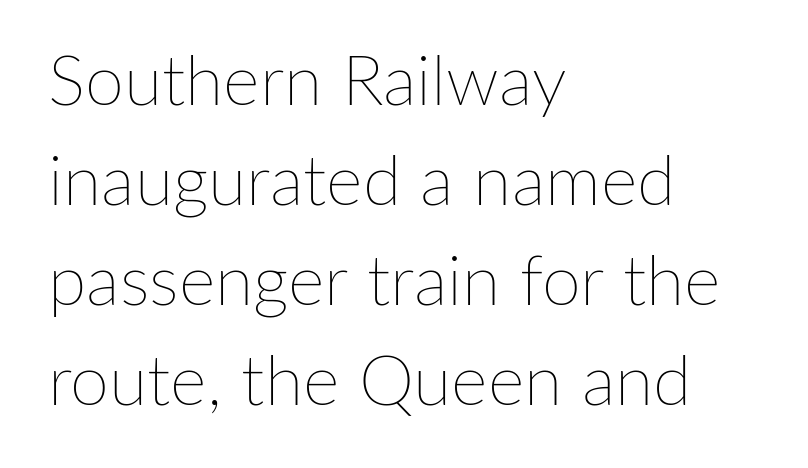
{"italic": "no", "bold": "no", "weight": "thin", "width": "normal", "stroke_contrast": "low", "x_height": "medium", "monospaced": "no", "underline": "no", "align": "left", "line_spacing": "normal", "line_spacing_ratio": 1.43, "letter_spacing": "normal", "letter_spacing_em": 0.0, "glyph_px": 70}
